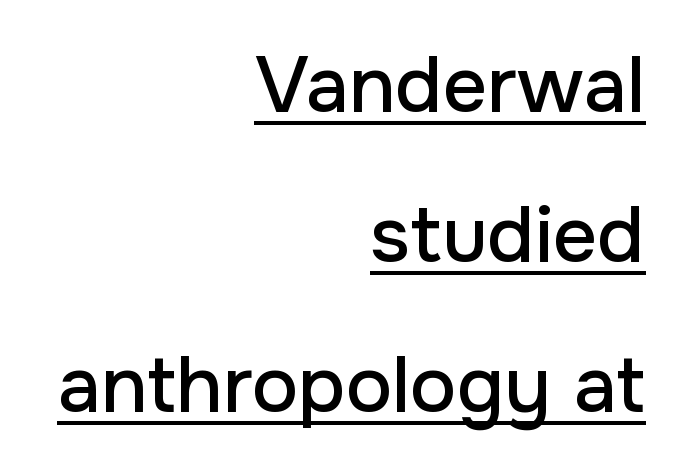
Q: Is the text italic (slanted)? A: No, it is upright.
Q: Is the typeface a serif or a sans-serif typeface? A: Sans-serif.
Q: Is the text underlined? A: Yes.
Q: How is the paragraph aligned? A: Right-aligned.
Q: Is the spacing between letters normal or unusually wide? A: Normal.
Q: Is the spacing between lines tight, normal or loose? A: Loose.
Q: Width (condensed, normal, or wide)? A: Normal.
Q: Stroke contrast? A: Low.
Q: x-height? A: Medium.
Q: Monospaced? A: No.
